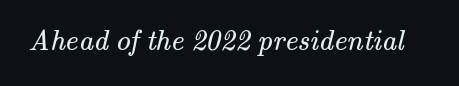
The image shows 29 px regular-weight serif type; set normal letter spacing, not underlined; medium stroke contrast and a small x-height.
